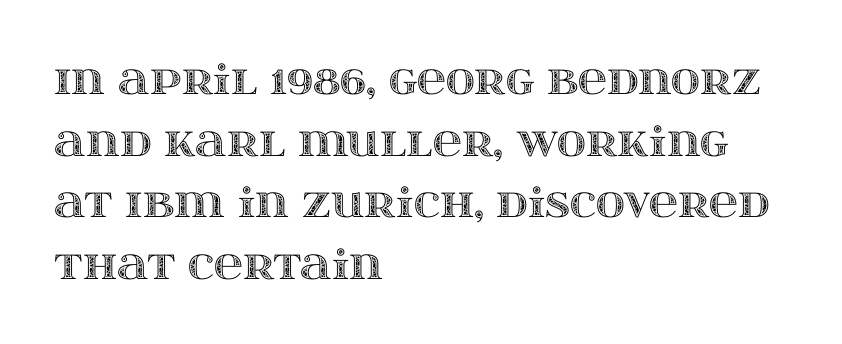
A typesetter would call this leading conventional body-copy spacing. Each line starts at the same left margin while the right side varies. This sample uses an upright cut, with every glyph sitting square on the baseline. Each letter keeps its own natural width here, so spacing adapts to shape. Decoration check: the copy has no underline.
